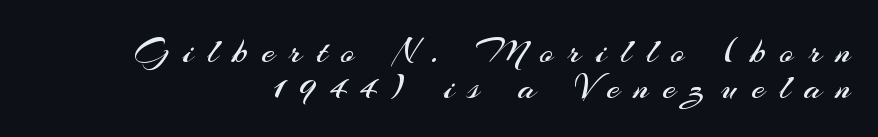
{"serif": "no", "bold": "no", "weight": "regular", "width": "normal", "stroke_contrast": "medium", "x_height": "small", "monospaced": "no", "underline": "no", "align": "right", "line_spacing": "tight", "line_spacing_ratio": 0.97, "letter_spacing": "wide", "letter_spacing_em": 0.39, "glyph_px": 37}
